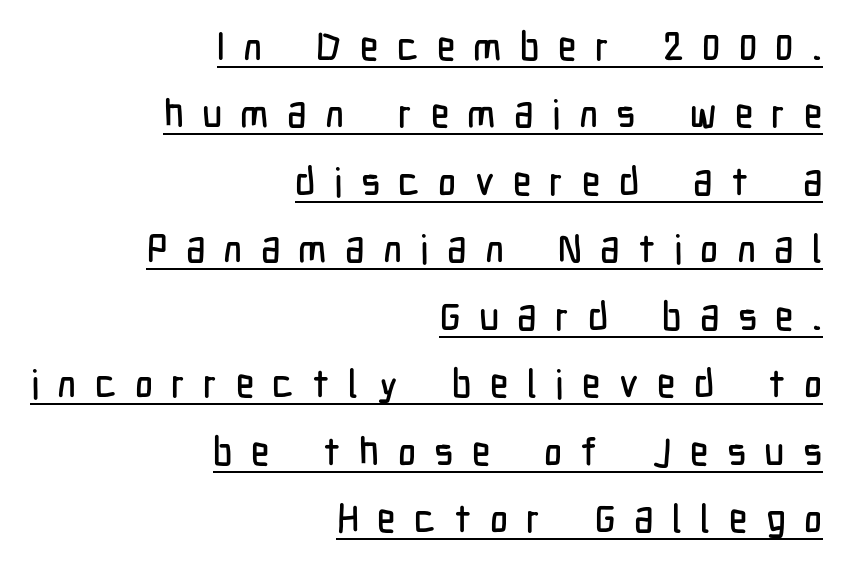
The image shows 39 px condensed sans-serif type, upright; set right-aligned, line spacing 1.73x, unusually wide letter spacing (+0.47 em), underlined; low stroke contrast and a medium x-height.
